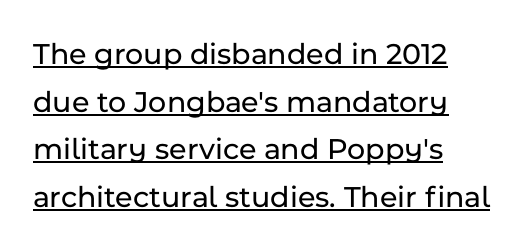
{"serif": "no", "italic": "no", "width": "normal", "stroke_contrast": "low", "x_height": "medium", "monospaced": "no", "underline": "yes", "align": "left", "line_spacing": "normal", "line_spacing_ratio": 1.54, "letter_spacing": "normal", "letter_spacing_em": 0.0, "glyph_px": 31}
